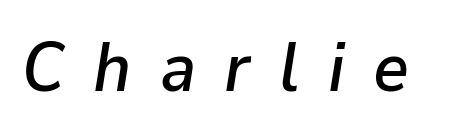
Q: Is the text italic (slanted)? A: Yes, it leans right by about 9 degrees.
Q: Is the text underlined? A: No.
Q: Is the spacing between letters normal or unusually wide? A: Unusually wide.
Q: Width (condensed, normal, or wide)? A: Normal.
Q: Stroke contrast? A: Low.
Q: x-height? A: Medium.
Q: Monospaced? A: No.
